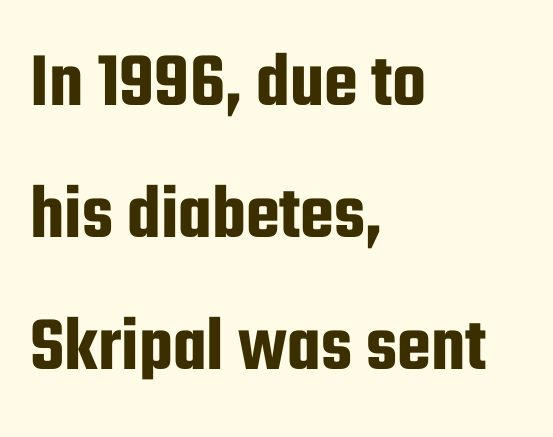
Is there much room between lines? A standard amount, neither cramped nor airy. The rendering uses natural spacing where letterforms have individual widths. Posture: straight, roman, zero tilt. All the whitespace from short lines collects on the right. Spacing between characters is what you'd get straight out of the box. Does the type have serifs? No, each stem ends abruptly.
